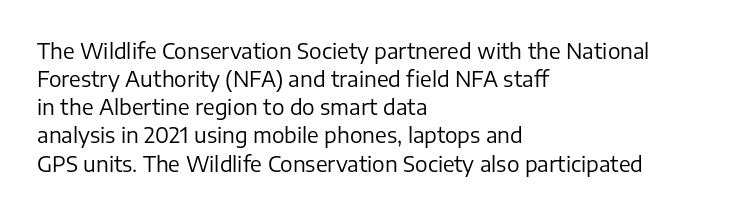
Q: Is the text bold? A: No.
Q: Is the text italic (slanted)? A: No, it is upright.
Q: Is the text underlined? A: No.
Q: How is the paragraph aligned? A: Left-aligned.
Q: Is the spacing between letters normal or unusually wide? A: Normal.
Q: Is the spacing between lines tight, normal or loose? A: Normal.
